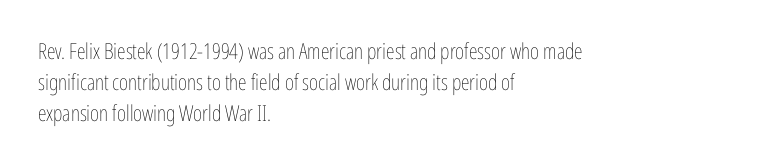
{"italic": "no", "bold": "no", "underline": "no", "align": "left", "line_spacing": "normal", "line_spacing_ratio": 1.4, "letter_spacing": "normal", "letter_spacing_em": 0.0, "glyph_px": 22}
